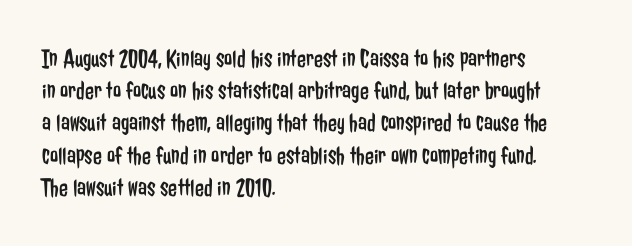
Q: Is the text bold? A: No.
Q: Is the text italic (slanted)? A: No, it is upright.
Q: Is the text underlined? A: No.
Q: How is the paragraph aligned? A: Left-aligned.
Q: Is the spacing between letters normal or unusually wide? A: Normal.
